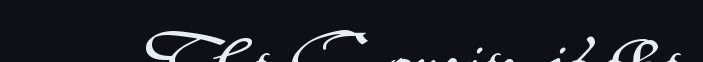
{"serif": "no", "width": "wide", "stroke_contrast": "medium", "x_height": "small", "monospaced": "no", "underline": "yes", "letter_spacing": "normal", "letter_spacing_em": 0.0, "glyph_px": 45}
